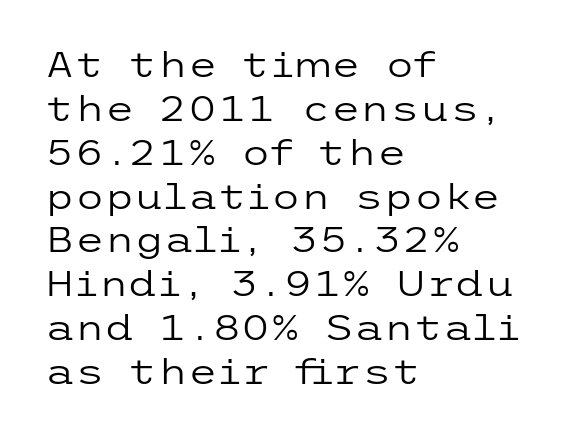
{"serif": "no", "italic": "no", "bold": "no", "weight": "regular", "width": "wide", "stroke_contrast": "low", "x_height": "medium", "underline": "no", "align": "left", "line_spacing": "normal", "line_spacing_ratio": 1.29, "letter_spacing": "normal", "letter_spacing_em": 0.0, "glyph_px": 34}
